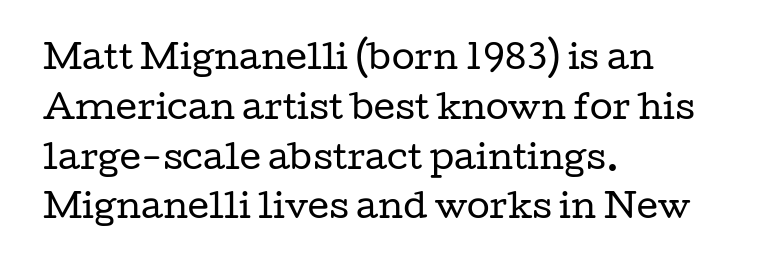
The image shows 33 px regular-weight, wide serif type, upright; set left-aligned, normal line spacing (1.51x), normal letter spacing, not underlined; low stroke contrast and a medium x-height.
